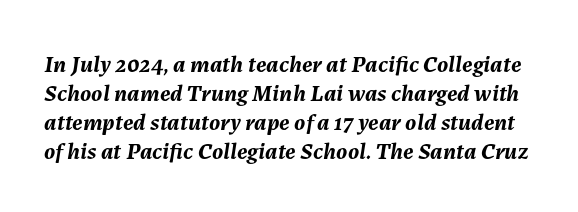
The image shows 24 px bold type, italic (leaning right); set line spacing 1.21x, normal letter spacing, not underlined.
